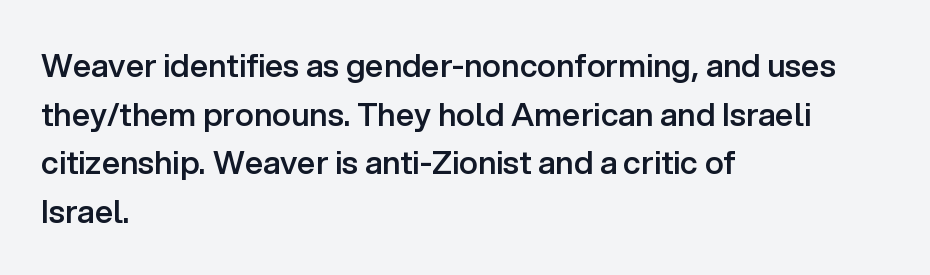
{"serif": "no", "italic": "no", "bold": "semi", "weight": "semibold", "width": "normal", "stroke_contrast": "low", "x_height": "medium", "monospaced": "no", "underline": "no", "align": "left", "line_spacing": "normal", "line_spacing_ratio": 1.52, "letter_spacing": "normal", "letter_spacing_em": 0.0, "glyph_px": 32}
